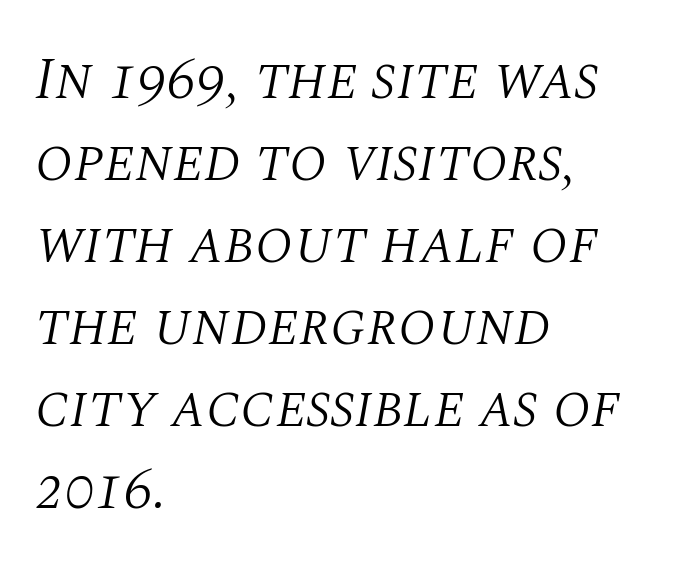
{"serif": "yes", "italic": "yes", "lean": "right", "slant_degrees": 10, "bold": "no", "weight": "light", "width": "normal", "stroke_contrast": "medium", "x_height": "large", "monospaced": "no", "underline": "no", "align": "left", "line_spacing": "normal", "line_spacing_ratio": 1.39, "letter_spacing": "normal", "letter_spacing_em": 0.0, "glyph_px": 59}
